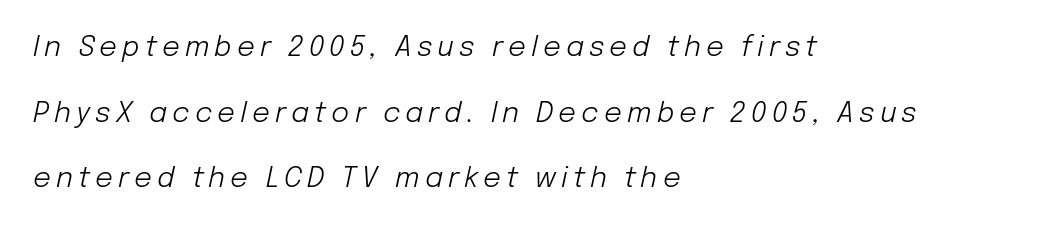
The image shows 28 px light type, italic (leaning right); set left-aligned, loose line spacing (2.34x), not underlined; low stroke contrast and a medium x-height.
